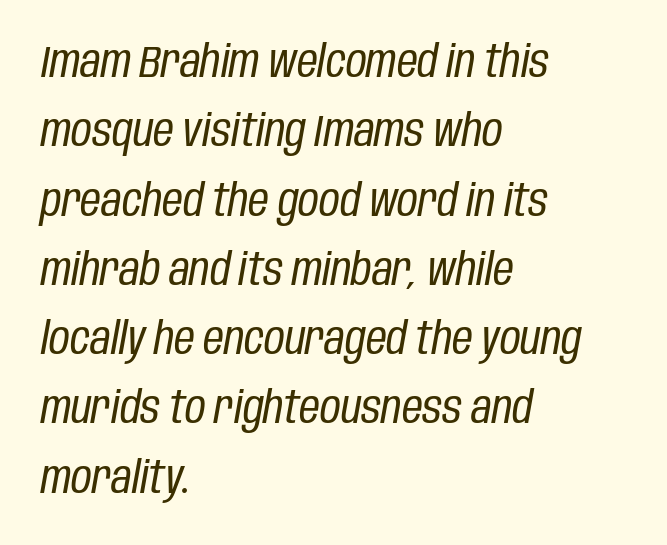
{"italic": "yes", "lean": "right", "slant_degrees": 10, "bold": "no", "weight": "regular", "width": "condensed", "stroke_contrast": "low", "x_height": "large", "monospaced": "no", "underline": "no", "align": "left", "line_spacing": "normal", "line_spacing_ratio": 1.54, "letter_spacing": "normal", "letter_spacing_em": 0.0, "glyph_px": 45}
